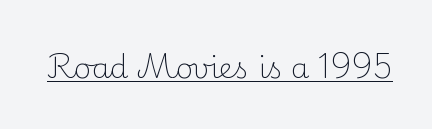
The glyphs are accompanied by a horizontal stroke just below them. Type style note: has serifs. Note the varied advance widths — an 'i' is clearly narrower than an 'm'. Summary of weight: not heavy and not bold. This rendering leaves character spacing at its baseline value.
